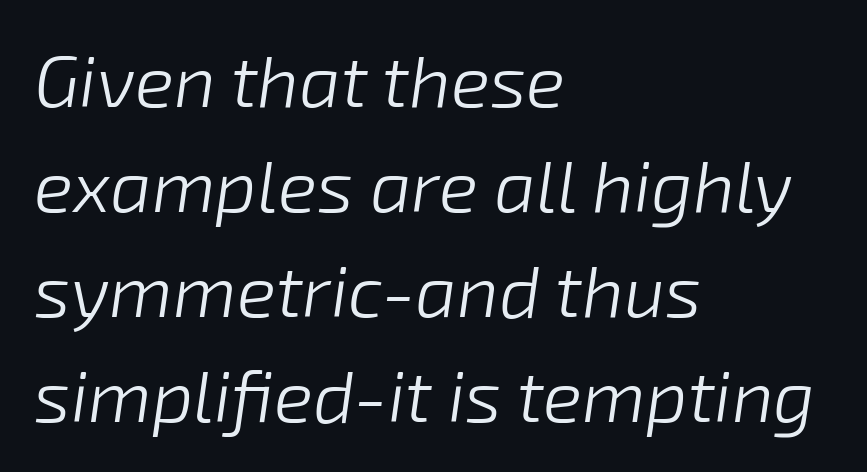
The image shows 73 px light type, italic (leaning right); set left-aligned, normal line spacing (1.44x), normal letter spacing, not underlined; low stroke contrast and a medium x-height.
